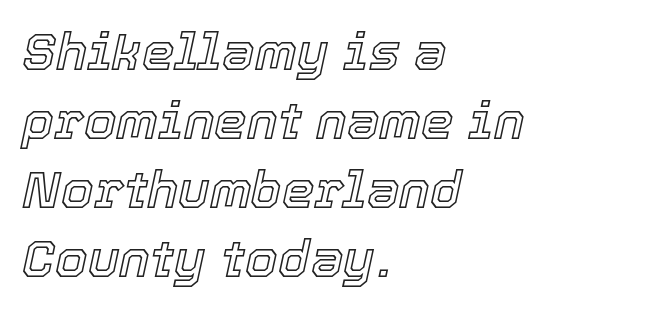
The image shows 52 px text type, italic (leaning right); set left-aligned, normal line spacing (1.33x), normal letter spacing, not underlined; a medium x-height.
